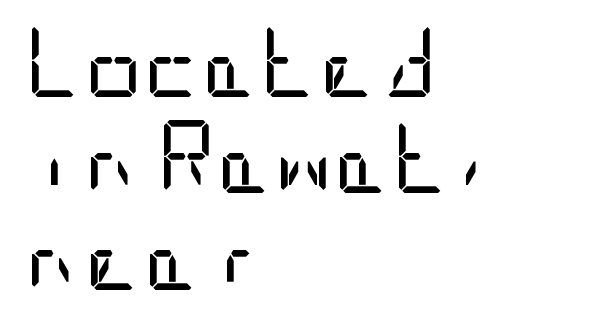
{"serif": "no", "italic": "no", "bold": "no", "weight": "regular", "width": "condensed", "stroke_contrast": "low", "x_height": "large", "underline": "no", "align": "left", "line_spacing": "normal", "line_spacing_ratio": 1.34, "letter_spacing": "normal", "letter_spacing_em": 0.0, "glyph_px": 72}
